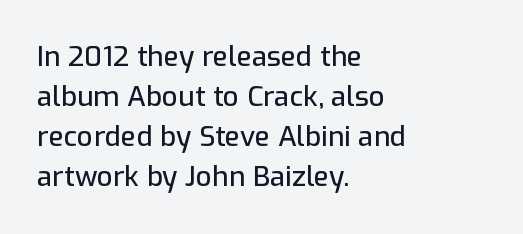
Note: no serifs on the glyphs. Looks like regular typesetting: each glyph gets only the width it needs. This rendering leaves character spacing at its baseline value. The gap between lines stays unmarked. No italicization has been applied; the sample stays upright. Vertical spacing — default.
